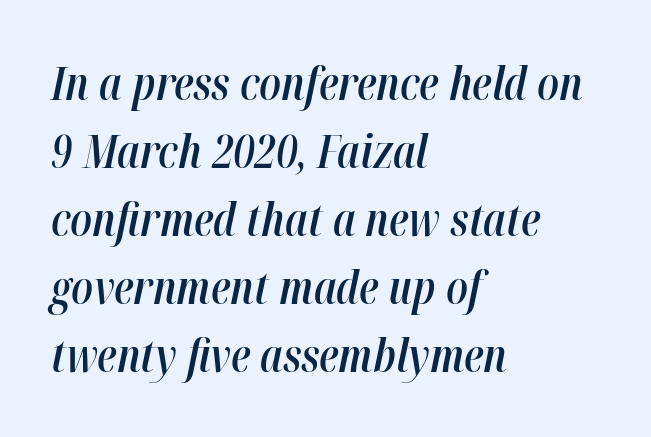
Q: Is the text bold? A: Semi-bold.
Q: Is the text italic (slanted)? A: Yes, it leans right by about 12 degrees.
Q: Is the text underlined? A: No.
Q: How is the paragraph aligned? A: Left-aligned.
Q: Is the spacing between letters normal or unusually wide? A: Normal.
Q: Is the spacing between lines tight, normal or loose? A: Normal.
Q: Width (condensed, normal, or wide)? A: Condensed.
Q: Stroke contrast? A: High.
Q: x-height? A: Medium.
Q: Monospaced? A: No.
